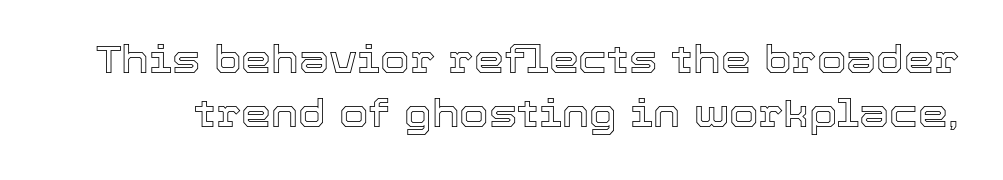
{"italic": "no", "width": "normal", "x_height": "medium", "monospaced": "no", "underline": "no", "line_spacing": "normal", "line_spacing_ratio": 1.43, "letter_spacing": "normal", "letter_spacing_em": 0.0, "glyph_px": 38}
